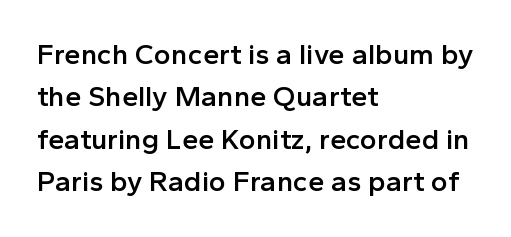
The image shows 29 px semibold sans-serif type, upright; set left-aligned, normal line spacing (1.46x), normal letter spacing, not underlined; a medium x-height.
